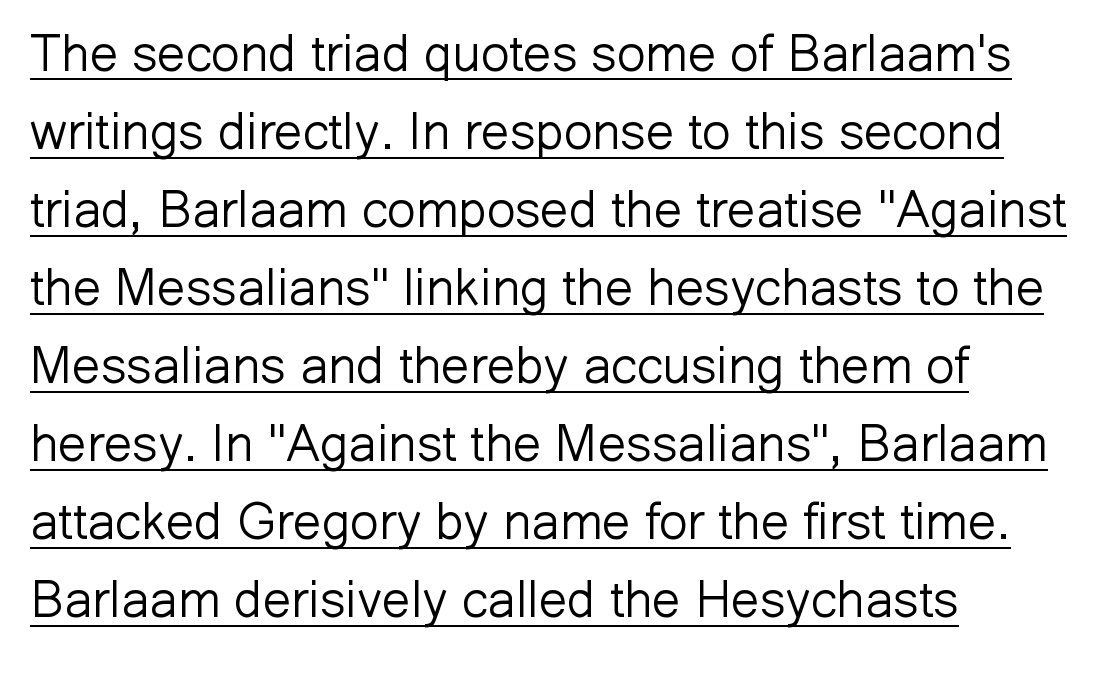
The image shows 51 px light sans-serif type, upright; set left-aligned, normal line spacing (1.53x), normal letter spacing, underlined; low stroke contrast and a medium x-height.
